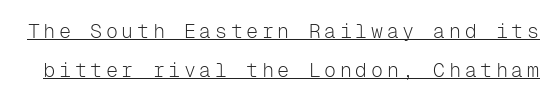
Like a heading marked for emphasis, these lines bear an underscore. How would I describe the line gaps? Wide and relaxed. Caption: face not bold, strokes unweighted. Posture: vertical.
